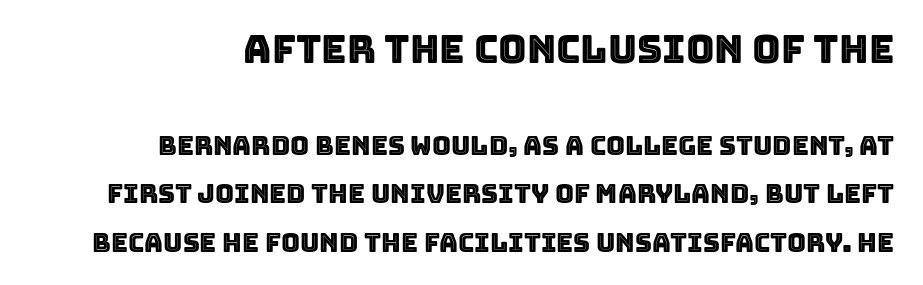
Q: Is the text italic (slanted)? A: No, it is upright.
Q: Is the text underlined? A: No.
Q: Is the spacing between letters normal or unusually wide? A: Normal.
Q: Which block of text is set in a larger size, the first (top) or the second (bottom)? A: The first (top) one.
Q: Width (condensed, normal, or wide)? A: Normal.
Q: x-height? A: Large.
Q: Monospaced? A: No.
